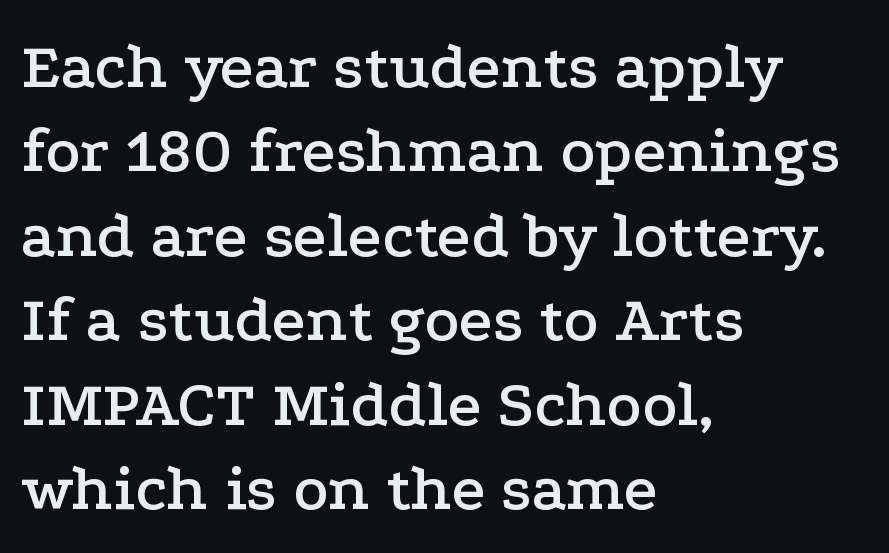
{"serif": "yes", "italic": "no", "width": "wide", "stroke_contrast": "low", "x_height": "medium", "monospaced": "no", "underline": "no", "align": "left", "line_spacing": "normal", "line_spacing_ratio": 1.28, "letter_spacing": "normal", "letter_spacing_em": 0.0, "glyph_px": 66}
